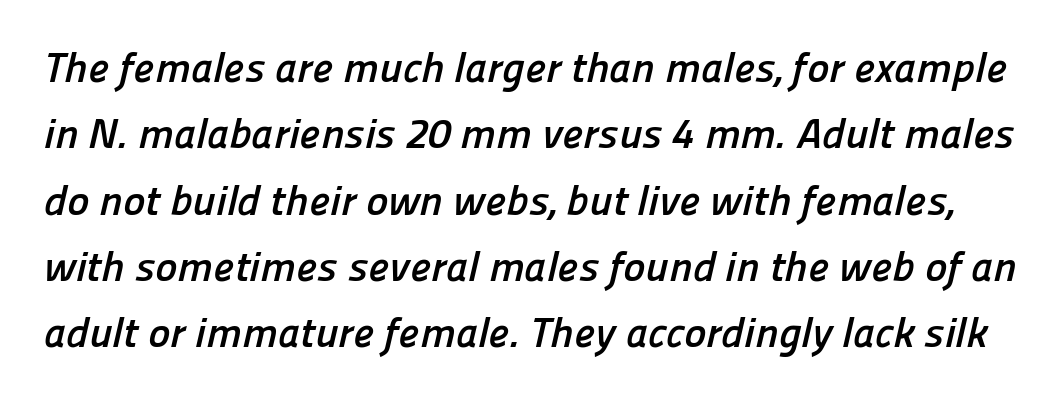
{"serif": "no", "bold": "yes", "weight": "semibold", "width": "normal", "stroke_contrast": "low", "x_height": "medium", "monospaced": "no", "underline": "no", "line_spacing": "normal", "line_spacing_ratio": 1.58, "letter_spacing": "normal", "letter_spacing_em": 0.0, "glyph_px": 42}
